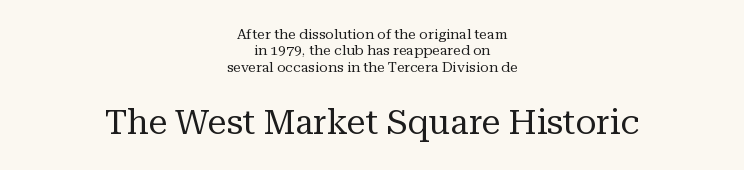
The image shows 34 px regular-weight serif type, upright; set centered, line spacing 1.17x, normal letter spacing, not underlined; the second (bottom) block is 2.43x larger; medium stroke contrast and a medium x-height.
